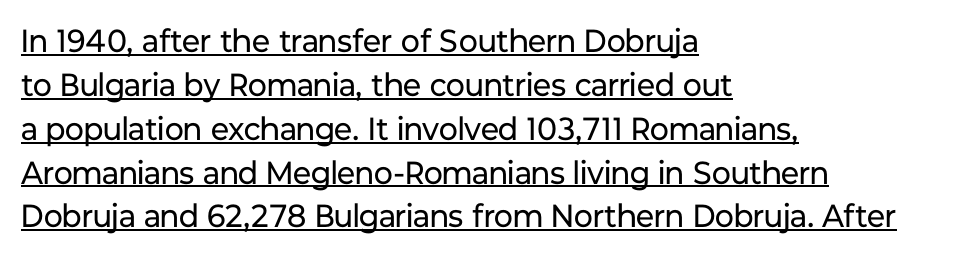
The image shows 32 px regular-weight sans-serif type, upright; set left-aligned, normal line spacing (1.37x), normal letter spacing, underlined; low stroke contrast and a medium x-height.
